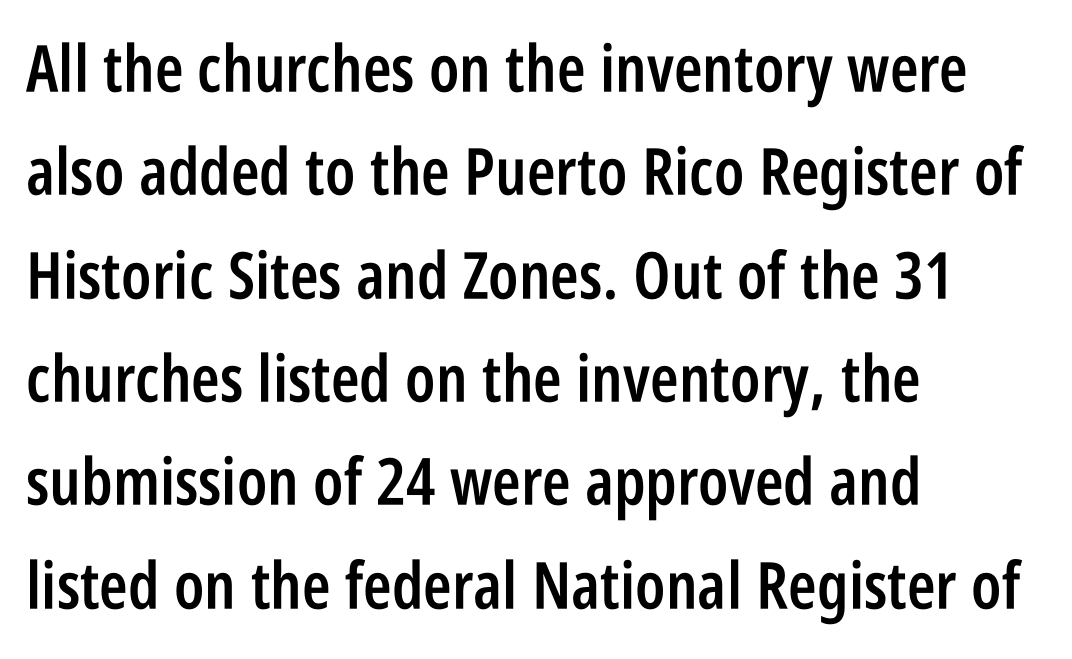
The image shows 65 px semibold, condensed sans-serif type, upright; set left-aligned, normal line spacing (1.59x), normal letter spacing, not underlined; low stroke contrast and a large x-height.
